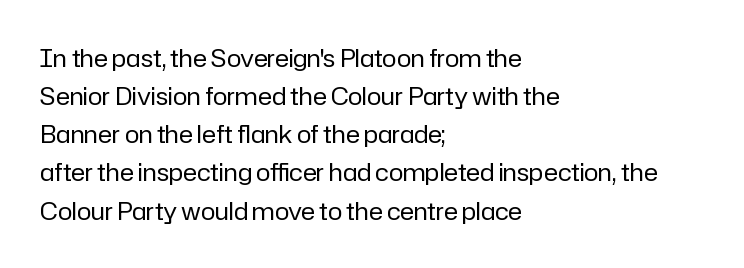
Q: Is the text bold? A: No.
Q: Is the text italic (slanted)? A: No, it is upright.
Q: Is the text underlined? A: No.
Q: How is the paragraph aligned? A: Left-aligned.
Q: Is the spacing between letters normal or unusually wide? A: Normal.
Q: Is the spacing between lines tight, normal or loose? A: Normal.
